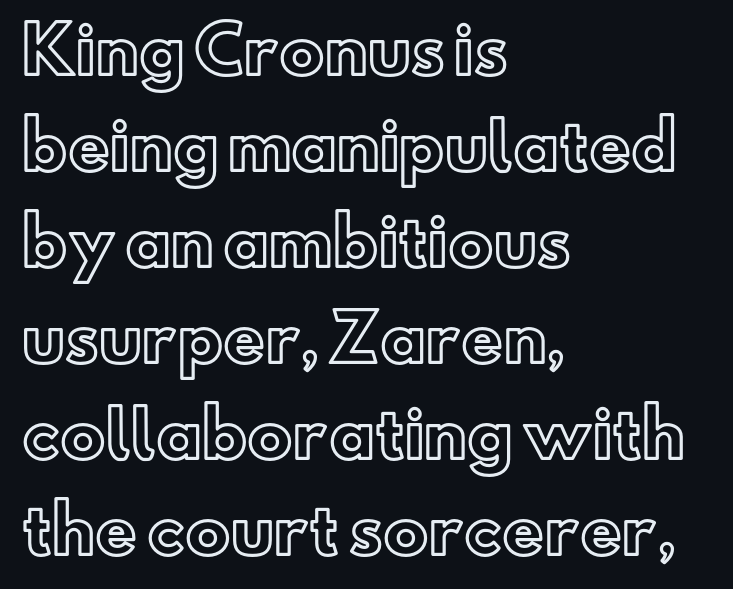
The image shows 64 px text type, upright; set left-aligned, normal line spacing (1.5x), normal letter spacing, not underlined; a small x-height.
